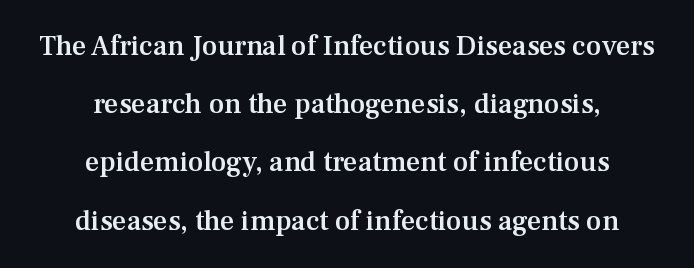
{"serif": "yes", "italic": "no", "bold": "semi", "weight": "semibold", "width": "normal", "stroke_contrast": "medium", "x_height": "medium", "monospaced": "no", "underline": "no", "align": "center", "line_spacing": "loose", "line_spacing_ratio": 2.08, "letter_spacing": "normal", "letter_spacing_em": 0.0, "glyph_px": 28}
